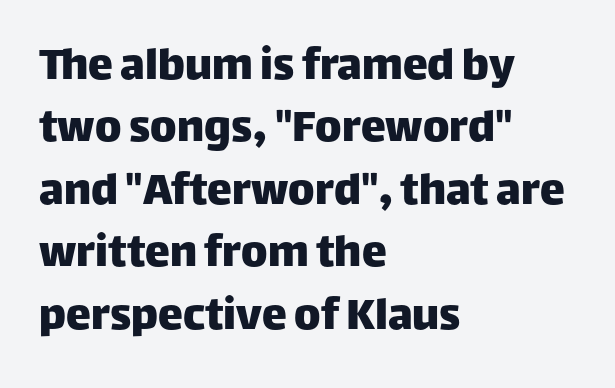
The image shows 50 px sans-serif type, upright; set left-aligned, normal line spacing (1.25x), normal letter spacing, not underlined; low stroke contrast and a large x-height.
